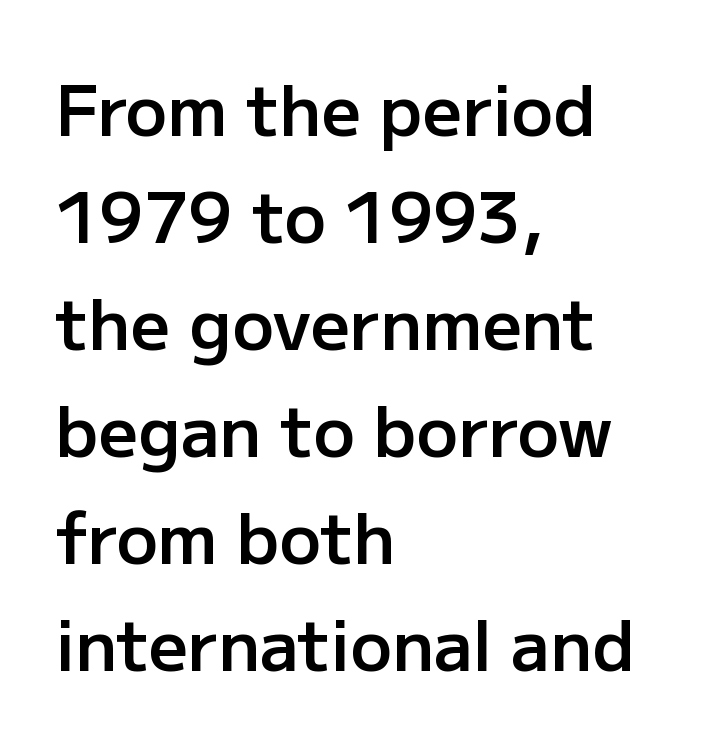
The image shows 69 px semibold sans-serif type, upright; set left-aligned, normal line spacing (1.55x), normal letter spacing, not underlined; low stroke contrast and a medium x-height.
